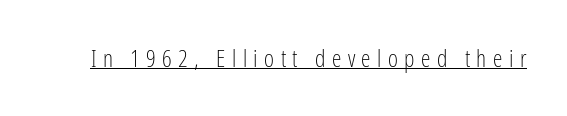
Q: Is the text bold? A: No.
Q: Is the text italic (slanted)? A: No, it is upright.
Q: Is the text underlined? A: Yes.
Q: Is the spacing between letters normal or unusually wide? A: Unusually wide.
